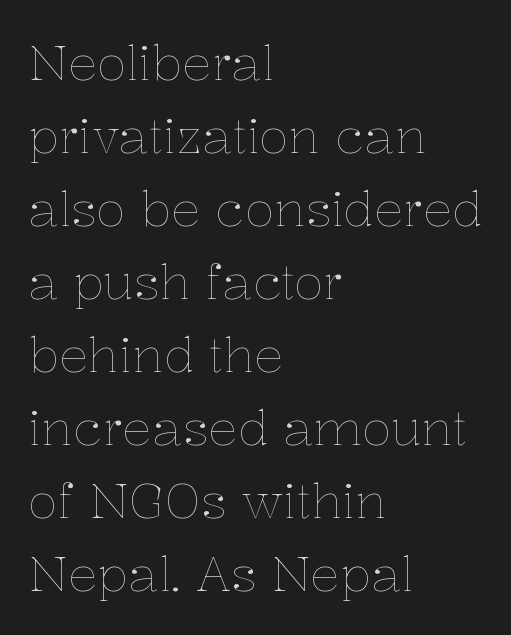
Q: Is the text bold? A: No.
Q: Is the text italic (slanted)? A: No, it is upright.
Q: Is the text underlined? A: No.
Q: How is the paragraph aligned? A: Left-aligned.
Q: Is the spacing between letters normal or unusually wide? A: Normal.
Q: Is the spacing between lines tight, normal or loose? A: Normal.
Q: Width (condensed, normal, or wide)? A: Normal.
Q: Stroke contrast? A: Low.
Q: x-height? A: Medium.
Q: Monospaced? A: No.
